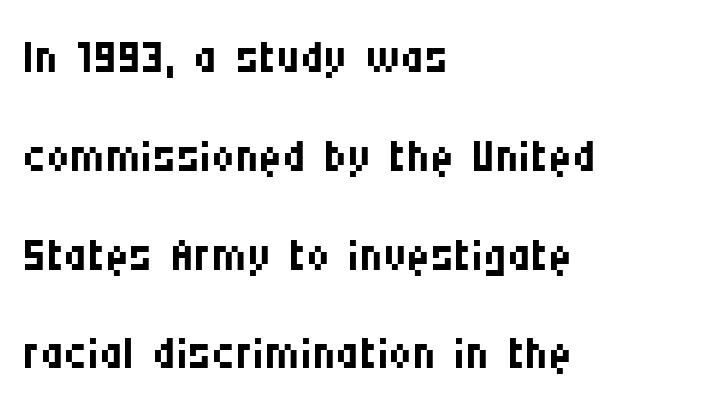
Q: Is the text bold? A: No.
Q: Is the text italic (slanted)? A: No, it is upright.
Q: Is the typeface a serif or a sans-serif typeface? A: Sans-serif.
Q: Is the text underlined? A: No.
Q: How is the paragraph aligned? A: Left-aligned.
Q: Is the spacing between letters normal or unusually wide? A: Normal.
Q: Is the spacing between lines tight, normal or loose? A: Normal.
Q: Width (condensed, normal, or wide)? A: Condensed.
Q: Stroke contrast? A: Medium.
Q: x-height? A: Large.
Q: Monospaced? A: No.
